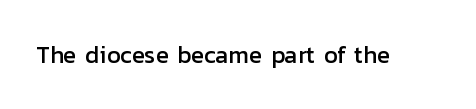
{"italic": "no", "underline": "no", "letter_spacing": "normal", "letter_spacing_em": 0.0, "glyph_px": 24}
